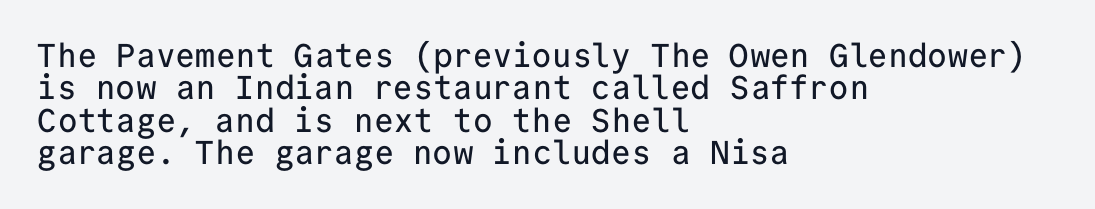
The image shows 33 px sans-serif type, upright, monospaced; set left-aligned, tight line spacing (0.98x), normal letter spacing, not underlined; low stroke contrast and a medium x-height.
